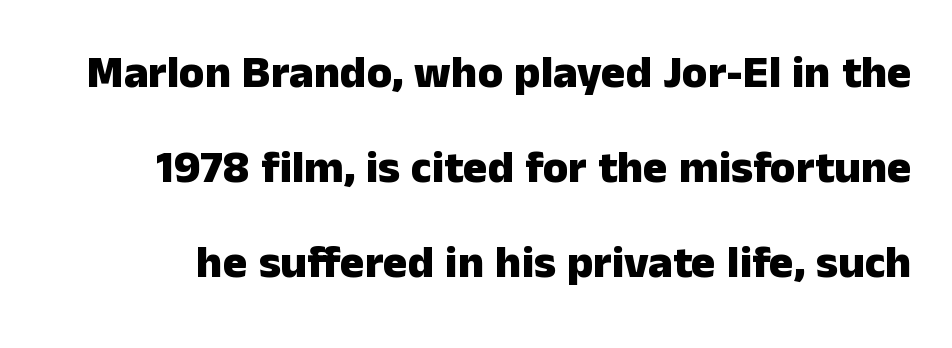
Q: Is the text bold? A: Yes.
Q: Is the text italic (slanted)? A: No, it is upright.
Q: Is the typeface a serif or a sans-serif typeface? A: Sans-serif.
Q: Is the text underlined? A: No.
Q: Is the spacing between letters normal or unusually wide? A: Normal.
Q: Is the spacing between lines tight, normal or loose? A: Loose.
Q: Width (condensed, normal, or wide)? A: Normal.
Q: Stroke contrast? A: Low.
Q: x-height? A: Medium.
Q: Monospaced? A: No.
